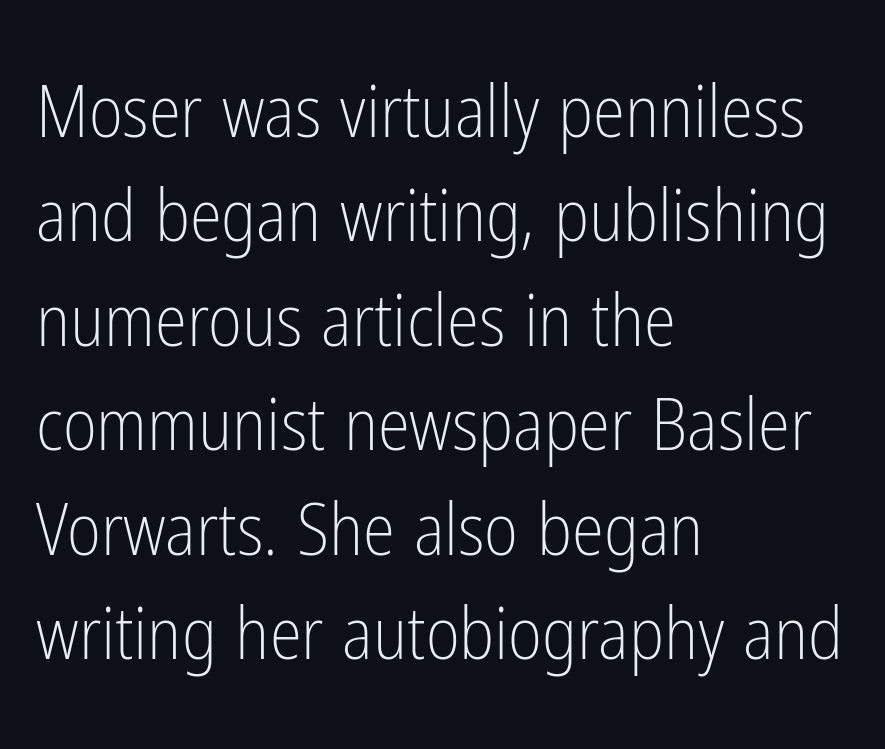
The image shows 73 px light, condensed sans-serif type, upright; set left-aligned, normal line spacing (1.43x), normal letter spacing, not underlined; low stroke contrast and a medium x-height.
